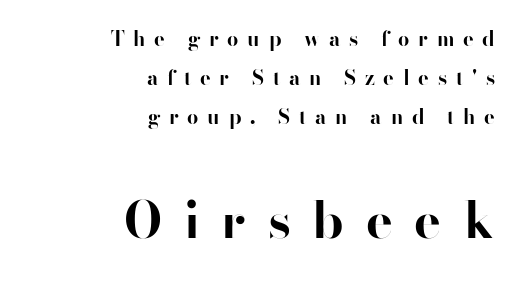
Q: Is the text bold? A: Yes.
Q: Is the text italic (slanted)? A: No, it is upright.
Q: Is the typeface a serif or a sans-serif typeface? A: Sans-serif.
Q: Is the text underlined? A: No.
Q: How is the paragraph aligned? A: Right-aligned.
Q: Is the spacing between letters normal or unusually wide? A: Unusually wide.
Q: Is the spacing between lines tight, normal or loose? A: Loose.
Q: Which block of text is set in a larger size, the first (top) or the second (bottom)? A: The second (bottom) one.
Q: Width (condensed, normal, or wide)? A: Normal.
Q: Stroke contrast? A: High.
Q: x-height? A: Small.
Q: Monospaced? A: No.
